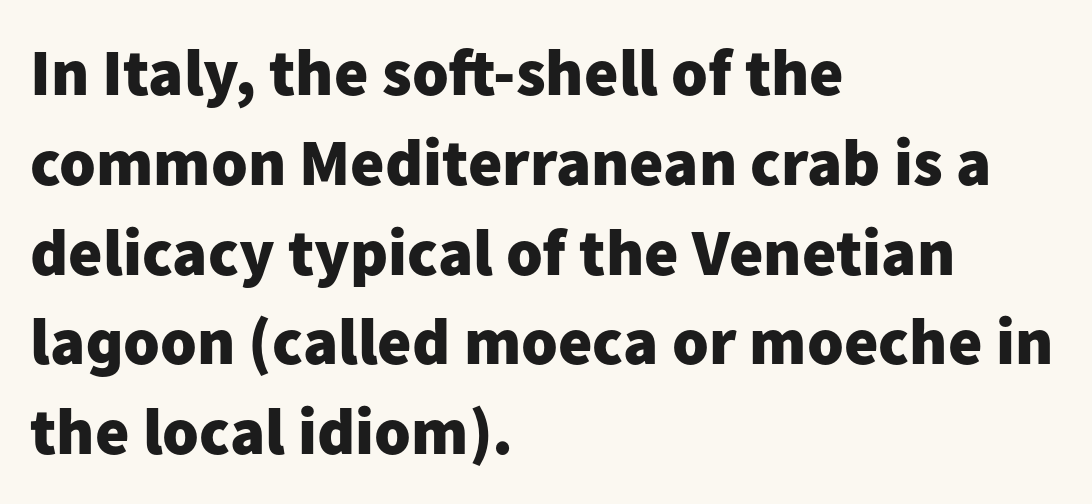
{"serif": "no", "italic": "no", "bold": "yes", "weight": "heavy", "width": "normal", "stroke_contrast": "low", "x_height": "medium", "monospaced": "no", "underline": "no", "align": "left", "line_spacing": "normal", "line_spacing_ratio": 1.36, "letter_spacing": "normal", "letter_spacing_em": 0.0, "glyph_px": 66}
